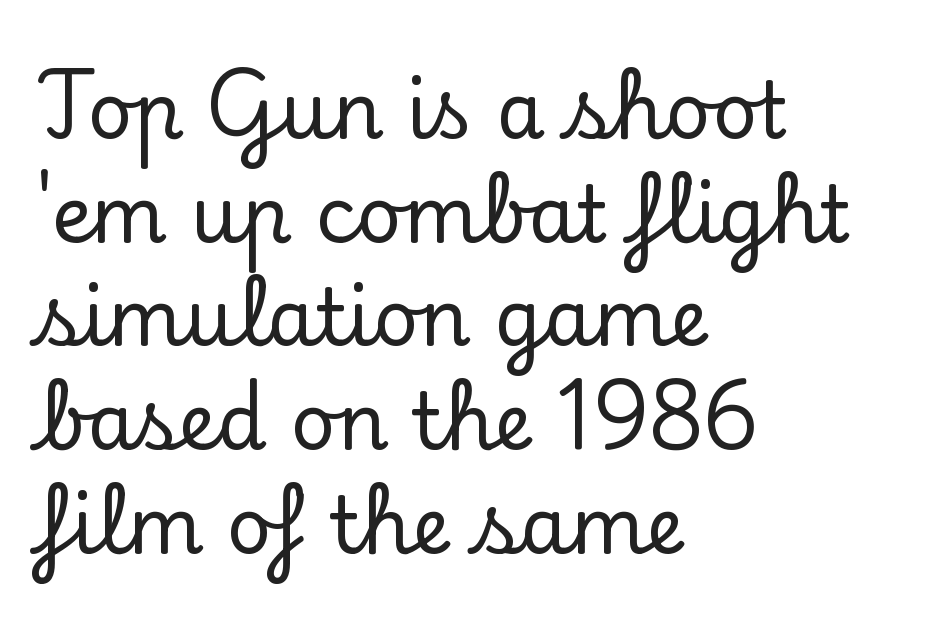
{"serif": "yes", "italic": "no", "width": "normal", "stroke_contrast": "low", "x_height": "small", "monospaced": "no", "underline": "no", "align": "left", "line_spacing": "normal", "line_spacing_ratio": 1.33, "letter_spacing": "normal", "letter_spacing_em": 0.0, "glyph_px": 78}
